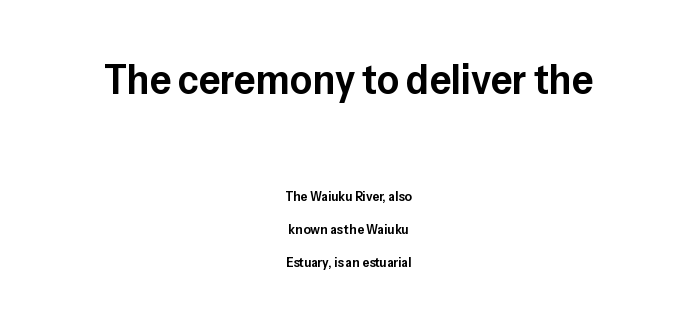
{"serif": "no", "italic": "no", "bold": "semi", "weight": "semibold", "width": "normal", "stroke_contrast": "low", "x_height": "medium", "monospaced": "no", "underline": "no", "align": "center", "line_spacing": "loose", "line_spacing_ratio": 2.35, "letter_spacing": "normal", "letter_spacing_em": 0.0, "larger_block": "first", "size_ratio": 3.07, "glyph_px": 43}
